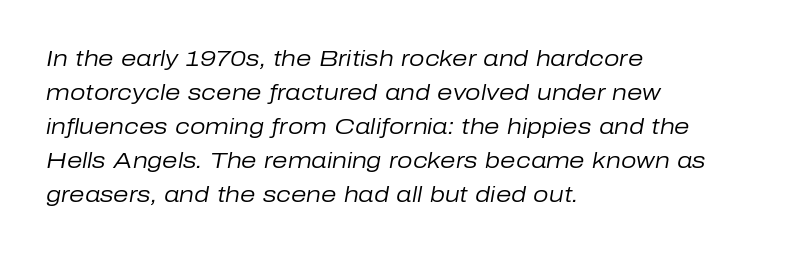
Q: Is the text bold? A: No.
Q: Is the text italic (slanted)? A: Yes, it leans right by about 10 degrees.
Q: Is the text underlined? A: No.
Q: How is the paragraph aligned? A: Left-aligned.
Q: Is the spacing between letters normal or unusually wide? A: Normal.
Q: Is the spacing between lines tight, normal or loose? A: Normal.
